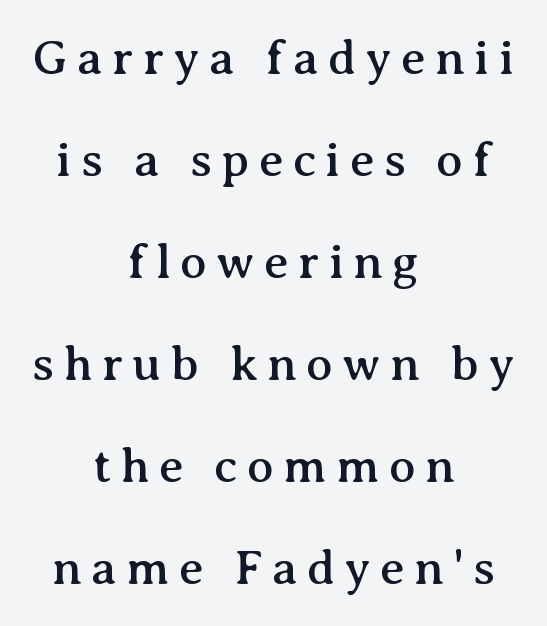
The image shows 49 px serif type, upright; set centered, loose line spacing (2.08x), not underlined; medium stroke contrast and a medium x-height.
